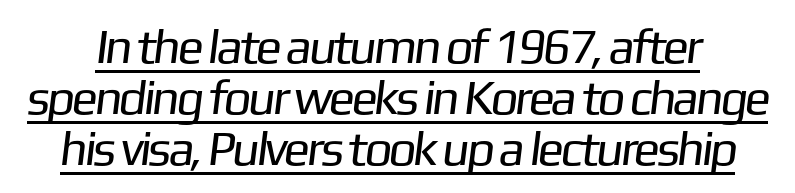
Think of a printed novel: that variable character pitch is what you see here. There is no visible air inserted between adjacent glyphs. Weight: regular or lighter. The designer went with a sans here, leaving each stem footless. Baseline-to-baseline distance is barely more than the letter height. A typographer would call this underscored text.
